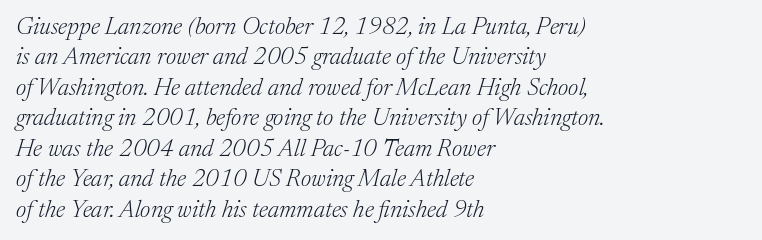
The image shows 24 px text type, italic (leaning right); set left-aligned, normal line spacing (1.27x), normal letter spacing, not underlined.
